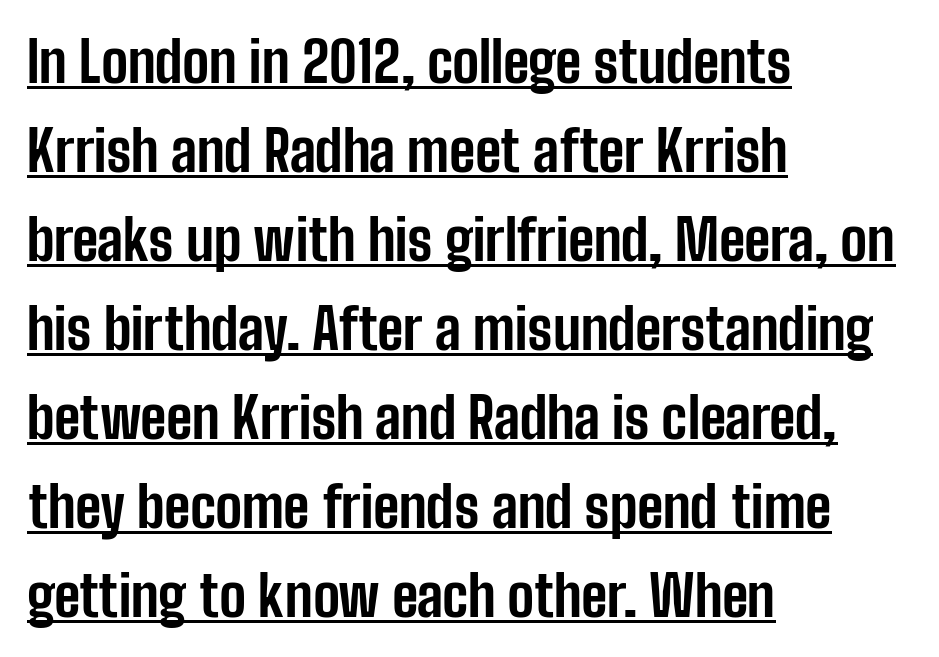
The image shows 56 px bold, condensed sans-serif type, upright; set left-aligned, normal line spacing (1.59x), normal letter spacing, underlined; low stroke contrast and a medium x-height.
